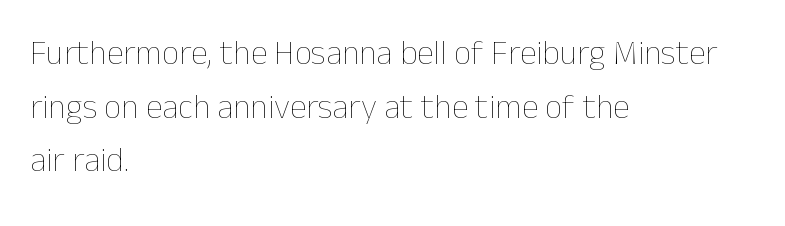
Horizontal bands of white between lines are of average thickness. The ragged edge is on the right, which tells us the setting is flush left. Unmarked baselines from the first word to the last. Tall strokes in this sample are plumb rather than angled. The rendering uses natural spacing where letterforms have individual widths.
